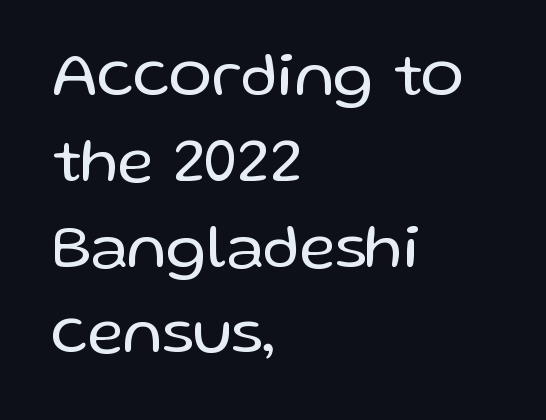
Q: Is the text bold? A: No.
Q: Is the text italic (slanted)? A: No, it is upright.
Q: Is the typeface a serif or a sans-serif typeface? A: Sans-serif.
Q: Is the text underlined? A: No.
Q: How is the paragraph aligned? A: Left-aligned.
Q: Is the spacing between letters normal or unusually wide? A: Normal.
Q: Is the spacing between lines tight, normal or loose? A: Normal.
Q: Width (condensed, normal, or wide)? A: Normal.
Q: Stroke contrast? A: Low.
Q: x-height? A: Medium.
Q: Monospaced? A: No.
